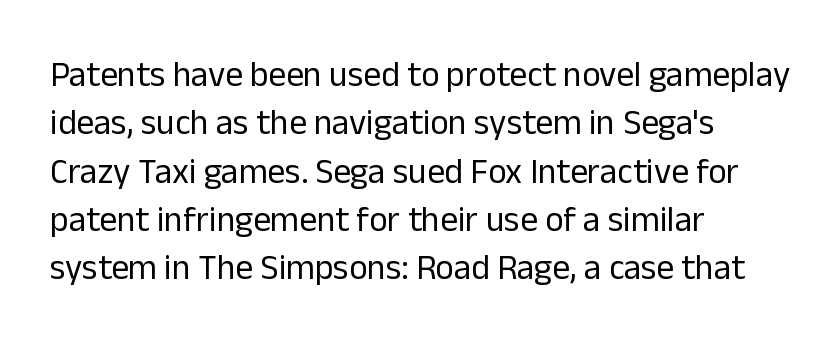
Each letter keeps its own natural width here, so spacing adapts to shape. The space beneath each line is pristine and unruled. Does extra space separate the letters? No, they use regular spacing. The axis of the letterforms is exactly vertical.
